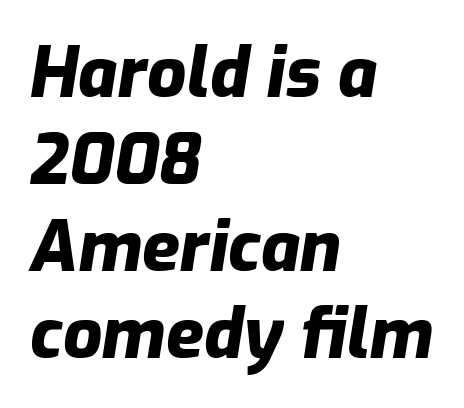
{"italic": "yes", "lean": "right", "slant_degrees": 9, "bold": "yes", "weight": "heavy", "width": "normal", "stroke_contrast": "low", "x_height": "medium", "monospaced": "no", "underline": "no", "align": "left", "line_spacing": "normal", "line_spacing_ratio": 1.26, "letter_spacing": "normal", "letter_spacing_em": 0.0, "glyph_px": 69}
